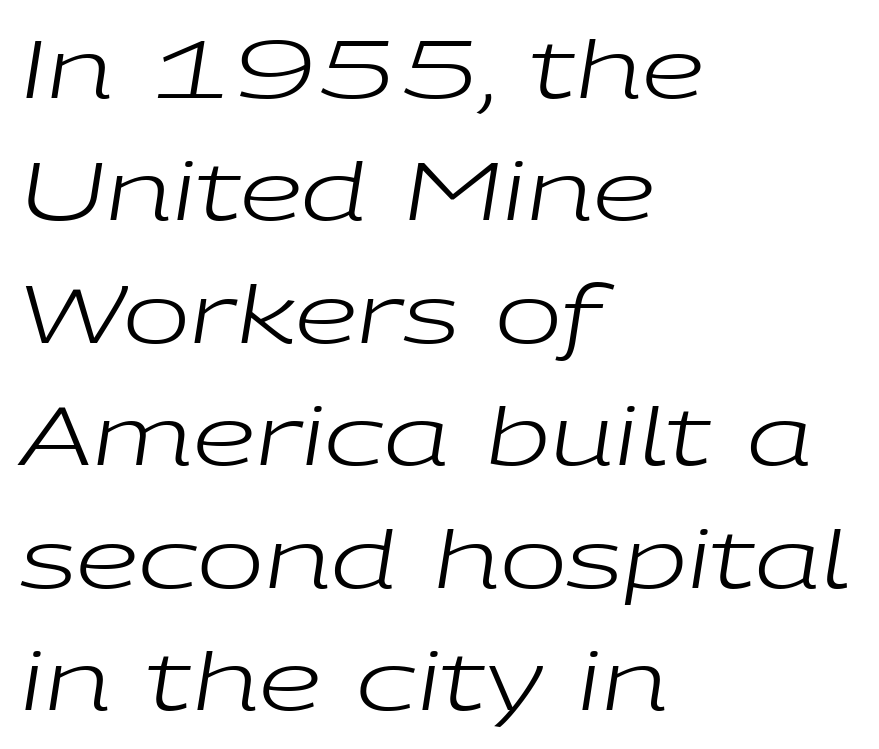
The image shows 80 px regular-weight, wide type, italic (leaning right); set left-aligned, normal line spacing (1.53x), normal letter spacing, not underlined; low stroke contrast and a medium x-height.
